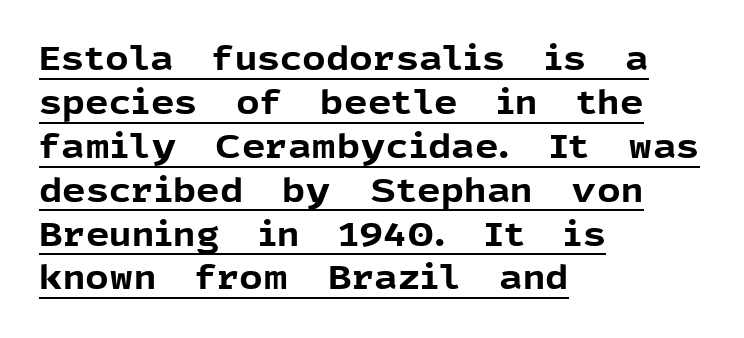
The image shows 33 px bold sans-serif type, upright; set left-aligned, normal line spacing (1.33x), normal letter spacing, underlined; a medium x-height.
